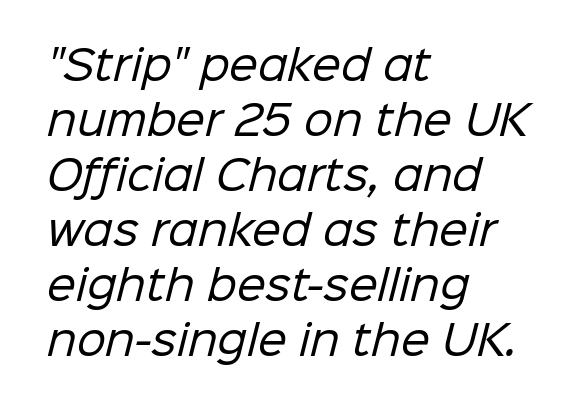
The image shows 41 px regular-weight sans-serif type; set left-aligned, normal line spacing (1.34x), normal letter spacing, not underlined; low stroke contrast and a medium x-height.
